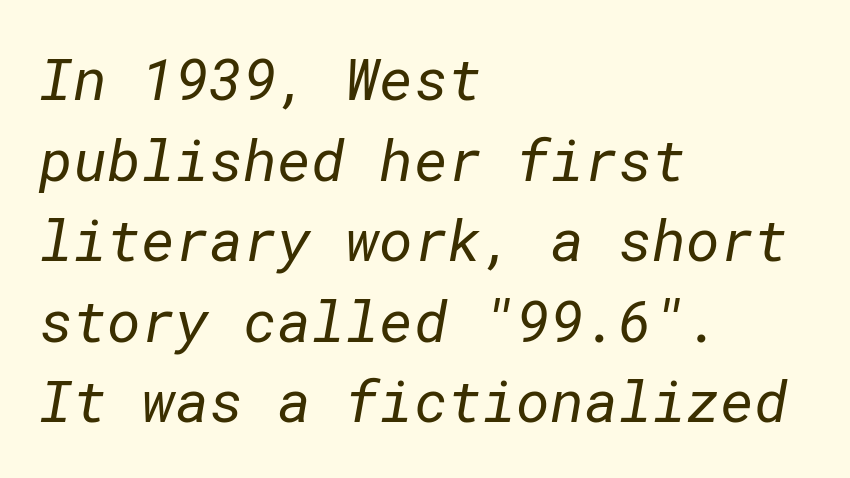
{"serif": "no", "bold": "no", "weight": "regular", "width": "normal", "stroke_contrast": "low", "x_height": "medium", "underline": "no", "align": "left", "line_spacing": "normal", "line_spacing_ratio": 1.39, "letter_spacing": "normal", "letter_spacing_em": 0.0, "glyph_px": 58}
